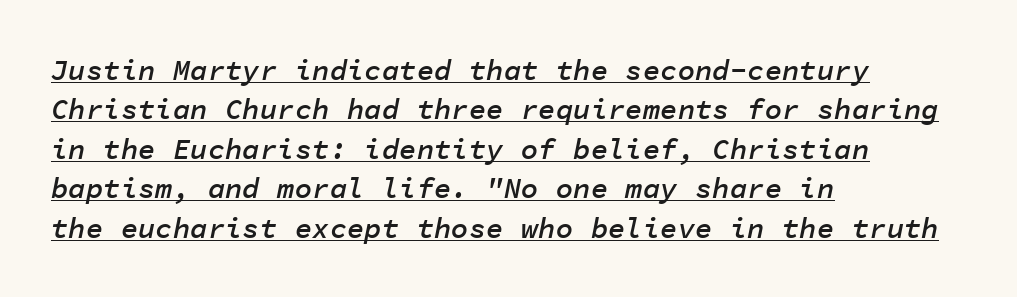
The image shows 29 px semibold type, italic (leaning right), monospaced; set left-aligned, normal line spacing (1.36x), normal letter spacing, underlined; low stroke contrast and a medium x-height.
